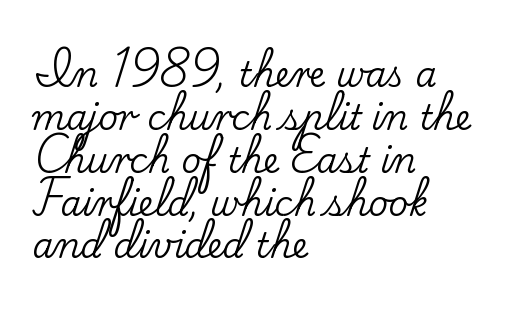
The image shows 34 px serif type; set left-aligned, normal line spacing (1.26x), normal letter spacing, not underlined; low stroke contrast and a small x-height.
